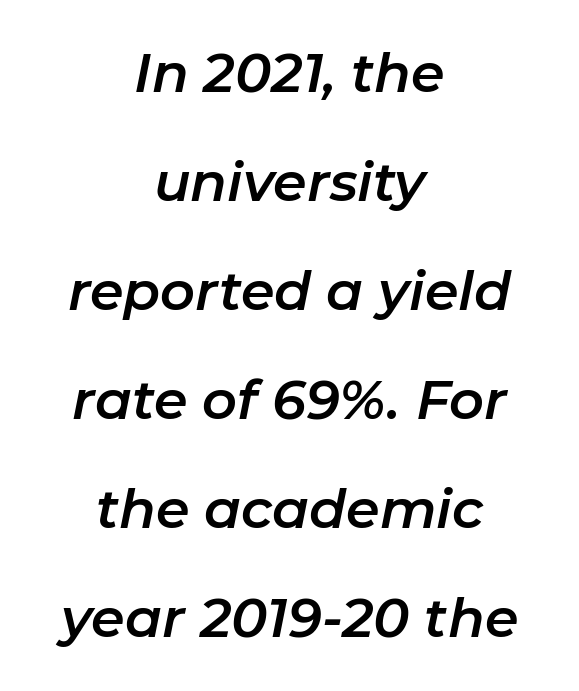
Any mark beneath the type? The region is blank. Glyph-to-glyph distance matches everyday printed text. Reading down the column, the eye jumps a long way to each next line. Do the characters align in a grid? No, the font is proportional. The rendering applies a slant to the glyphs. Casual observation: everything's sitting right in the middle.
